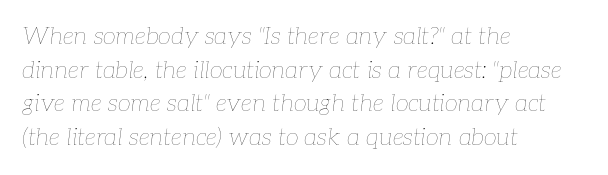
The gap between lines stays unmarked. No heavy texture on the line: the type isn't bold. Is the letter spacing exaggerated? No — it looks like the ordinary default. This sample is left-justified, so line endings fall wherever the words run out.
